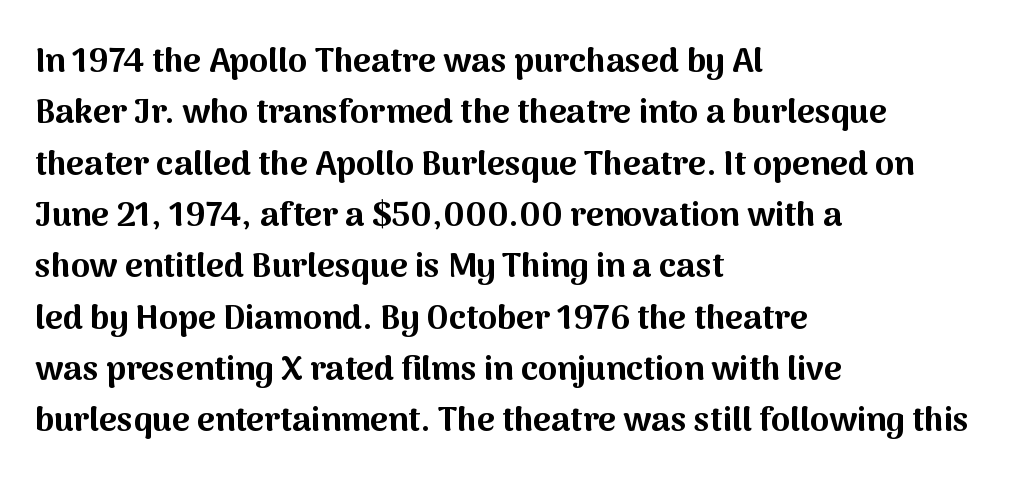
{"serif": "no", "italic": "no", "bold": "yes", "weight": "bold", "width": "normal", "stroke_contrast": "medium", "x_height": "medium", "monospaced": "no", "underline": "no", "align": "left", "line_spacing": "normal", "line_spacing_ratio": 1.51, "letter_spacing": "normal", "letter_spacing_em": 0.0, "glyph_px": 34}
